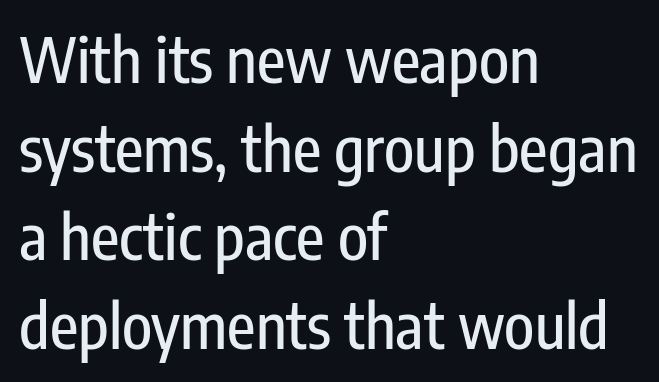
{"serif": "no", "italic": "no", "width": "condensed", "stroke_contrast": "low", "x_height": "medium", "monospaced": "no", "underline": "no", "align": "left", "line_spacing": "normal", "line_spacing_ratio": 1.43, "letter_spacing": "normal", "letter_spacing_em": 0.0, "glyph_px": 62}
